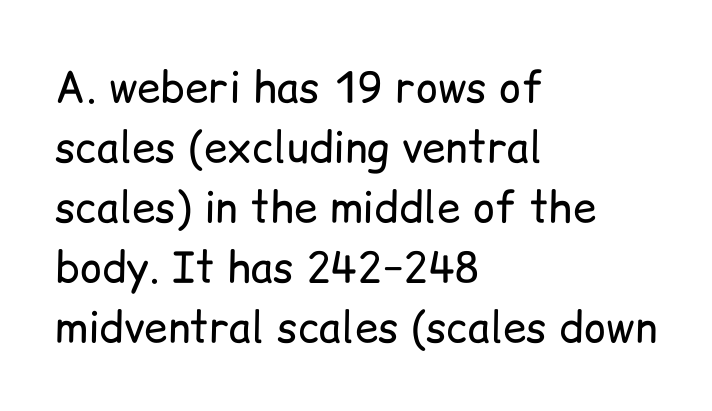
The image shows 42 px regular-weight sans-serif type, upright; set left-aligned, normal line spacing (1.43x), normal letter spacing, not underlined; low stroke contrast and a medium x-height.
